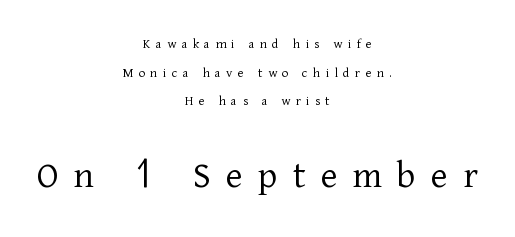
Q: Is the text bold? A: No.
Q: Is the text italic (slanted)? A: No, it is upright.
Q: Is the typeface a serif or a sans-serif typeface? A: Serif.
Q: Is the text underlined? A: No.
Q: How is the paragraph aligned? A: Centered.
Q: Is the spacing between letters normal or unusually wide? A: Unusually wide.
Q: Is the spacing between lines tight, normal or loose? A: Loose.
Q: Which block of text is set in a larger size, the first (top) or the second (bottom)? A: The second (bottom) one.
Q: Width (condensed, normal, or wide)? A: Normal.
Q: Stroke contrast? A: Low.
Q: x-height? A: Medium.
Q: Monospaced? A: No.
